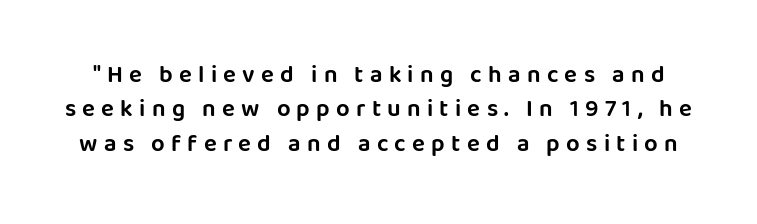
The rendering uses a moderate line-height, typical for paragraphs. Check the space under the baseline: it is left empty. Italic: no, the glyphs are upright roman. The face used here is rendered with a markedly widened letterfit.
